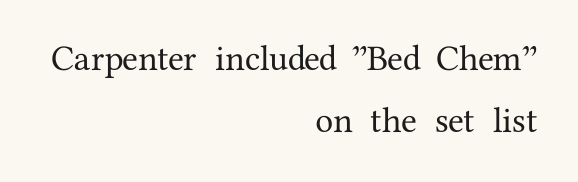
Q: Is the text italic (slanted)? A: No, it is upright.
Q: Is the typeface a serif or a sans-serif typeface? A: Serif.
Q: Is the text underlined? A: No.
Q: How is the paragraph aligned? A: Right-aligned.
Q: Is the spacing between letters normal or unusually wide? A: Normal.
Q: Width (condensed, normal, or wide)? A: Normal.
Q: Stroke contrast? A: Medium.
Q: x-height? A: Medium.
Q: Monospaced? A: No.
